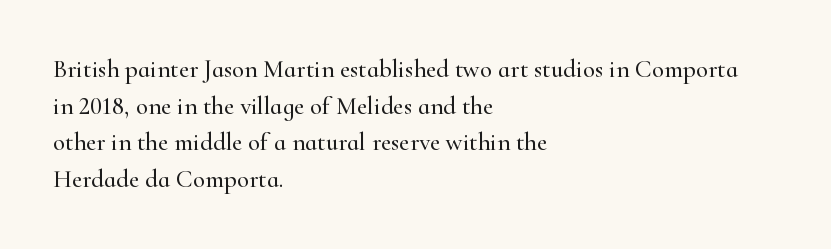
Q: Is the text italic (slanted)? A: No, it is upright.
Q: Is the text underlined? A: No.
Q: How is the paragraph aligned? A: Left-aligned.
Q: Is the spacing between letters normal or unusually wide? A: Normal.
Q: Is the spacing between lines tight, normal or loose? A: Normal.
